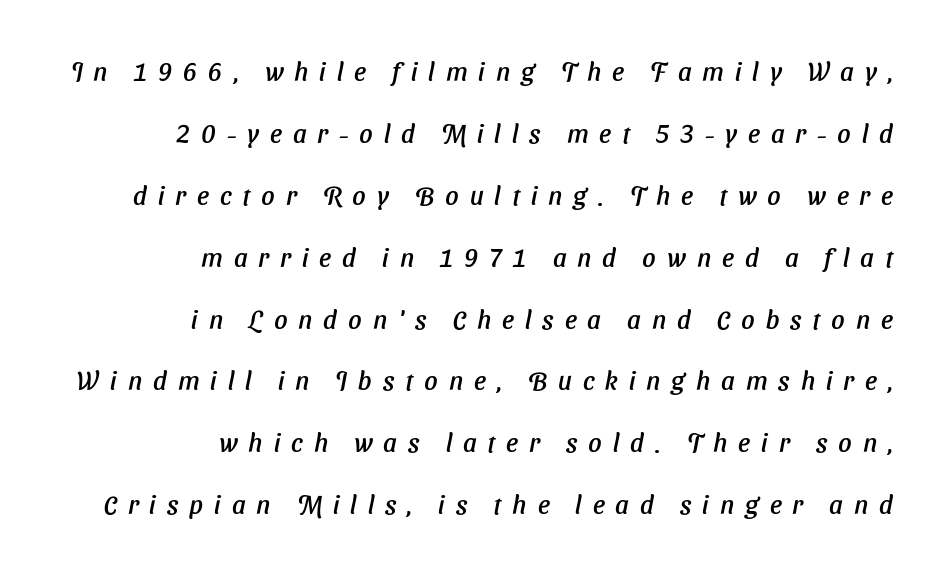
Where is the straight margin? On the right. You could only call the tracking loose — the letters float apart. Honestly, the rows look like they've been pulled way apart. Bare-footed words on every line. Quick note: italic.
